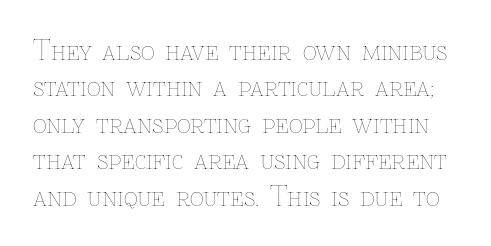
{"italic": "no", "bold": "no", "underline": "no", "line_spacing": "normal", "line_spacing_ratio": 1.35, "letter_spacing": "normal", "letter_spacing_em": 0.0, "glyph_px": 27}
